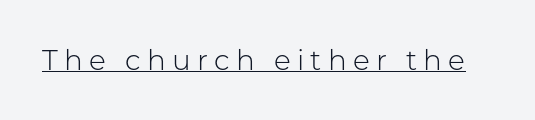
Characters follow at a spacing far wider than the type designer built in. Like a heading marked for emphasis, these lines bear an underscore. Proportional: the letters do not fall into vertical columns. The letters look calm and open, with moderate or lighter stems. The glyphs in this specimen are sans serif. Do the letters lean? They stand straight.
